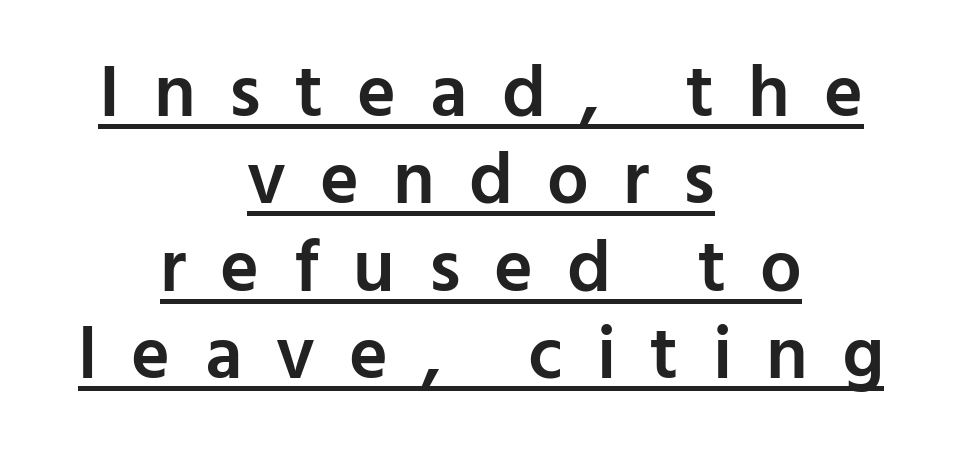
The image shows 74 px semibold sans-serif type, upright; set centered, line spacing 1.18x, unusually wide letter spacing (+0.46 em), underlined; low stroke contrast and a medium x-height.
